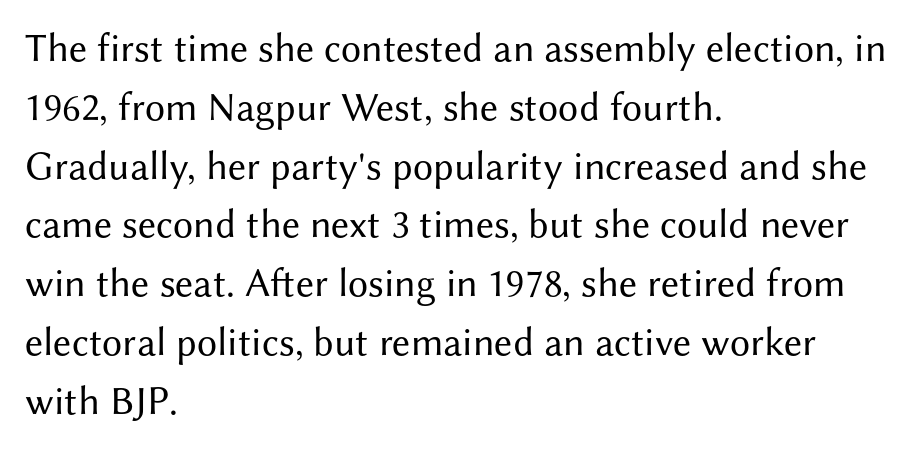
{"serif": "no", "italic": "no", "bold": "no", "weight": "regular", "width": "normal", "stroke_contrast": "medium", "x_height": "medium", "monospaced": "no", "underline": "no", "align": "left", "line_spacing": "normal", "line_spacing_ratio": 1.47, "letter_spacing": "normal", "letter_spacing_em": 0.0, "glyph_px": 40}
